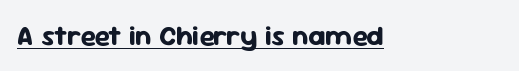
{"serif": "no", "italic": "no", "bold": "yes", "weight": "bold", "width": "normal", "stroke_contrast": "low", "x_height": "medium", "monospaced": "no", "underline": "yes", "letter_spacing": "normal", "letter_spacing_em": 0.0, "glyph_px": 28}
